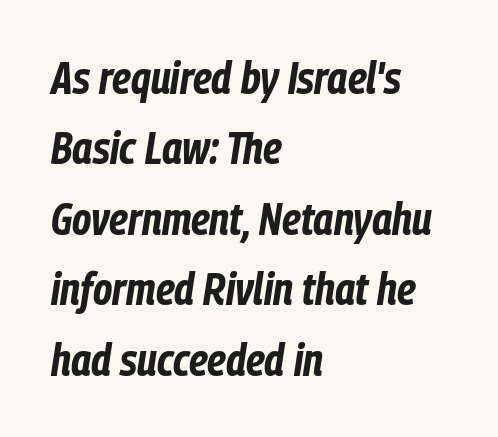
The image shows 44 px bold, condensed type, italic (leaning right); set left-aligned, normal line spacing (1.6x), normal letter spacing, not underlined; low stroke contrast and a medium x-height.
